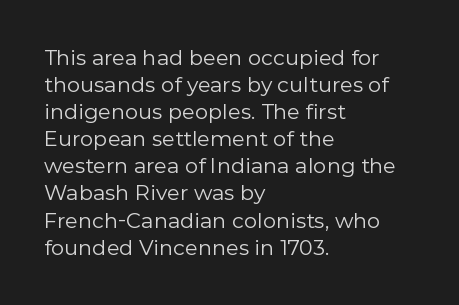
The passage shown is not underscored anywhere. Summary of vertical rhythm: regular, with standard interline spacing. The rag falls on the right side of this text block. Notice how the stems are strictly vertical — no italics here. Vertical stems look standard width or narrower in stroke.
